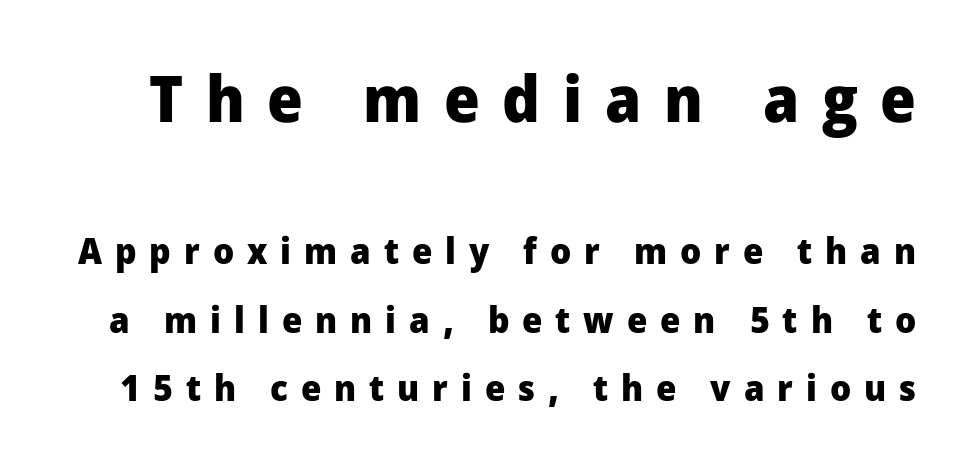
Q: Is the text bold? A: Yes.
Q: Is the text italic (slanted)? A: No, it is upright.
Q: Is the typeface a serif or a sans-serif typeface? A: Sans-serif.
Q: Is the text underlined? A: No.
Q: Is the spacing between letters normal or unusually wide? A: Unusually wide.
Q: Which block of text is set in a larger size, the first (top) or the second (bottom)? A: The first (top) one.
Q: Width (condensed, normal, or wide)? A: Normal.
Q: Stroke contrast? A: Low.
Q: x-height? A: Medium.
Q: Monospaced? A: No.
